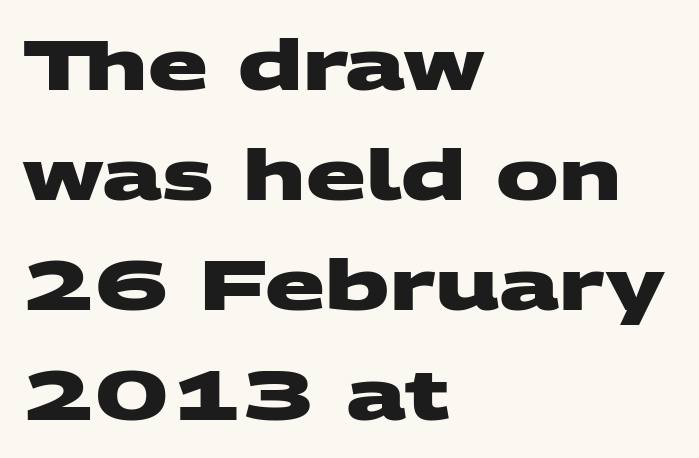
The image shows 70 px heavy, wide sans-serif type; set left-aligned, normal line spacing (1.57x), normal letter spacing, not underlined; medium stroke contrast and a large x-height.
